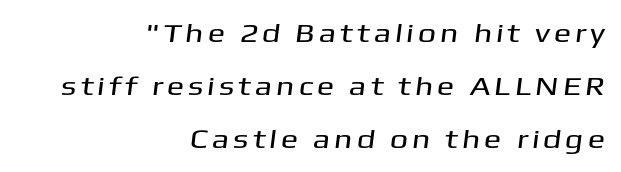
The paragraph shown leans on its right margin. The specimen omits any rule beneath the text block's lines. These lines stand farther apart than default settings would place them.
